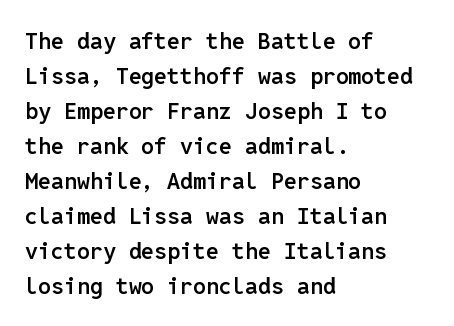
Q: Is the text bold? A: Semi-bold.
Q: Is the text italic (slanted)? A: No, it is upright.
Q: Is the text underlined? A: No.
Q: How is the paragraph aligned? A: Left-aligned.
Q: Is the spacing between letters normal or unusually wide? A: Normal.
Q: Is the spacing between lines tight, normal or loose? A: Normal.
